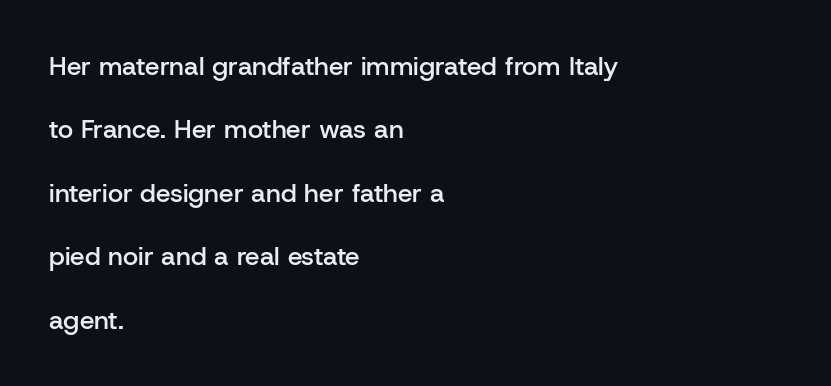
The image shows 26 px text type, upright; set left-aligned, loose line spacing (2.44x), normal letter spacing, not underlined.
